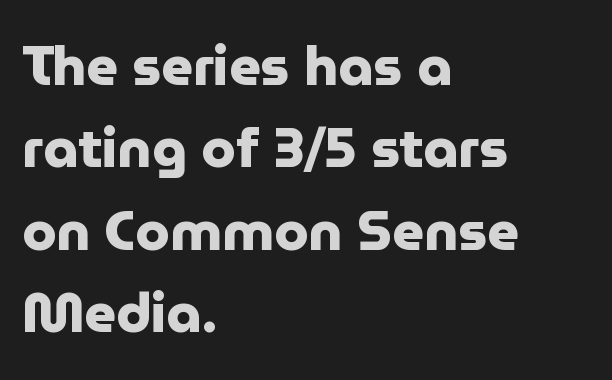
{"serif": "no", "italic": "no", "bold": "yes", "weight": "heavy", "width": "normal", "stroke_contrast": "low", "x_height": "medium", "monospaced": "no", "underline": "no", "align": "left", "line_spacing": "normal", "line_spacing_ratio": 1.5, "letter_spacing": "normal", "letter_spacing_em": 0.0, "glyph_px": 55}
